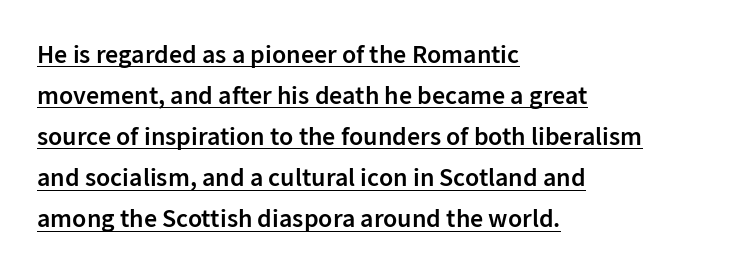
The image shows 26 px text type, upright; set left-aligned, normal line spacing (1.58x), normal letter spacing, underlined.
